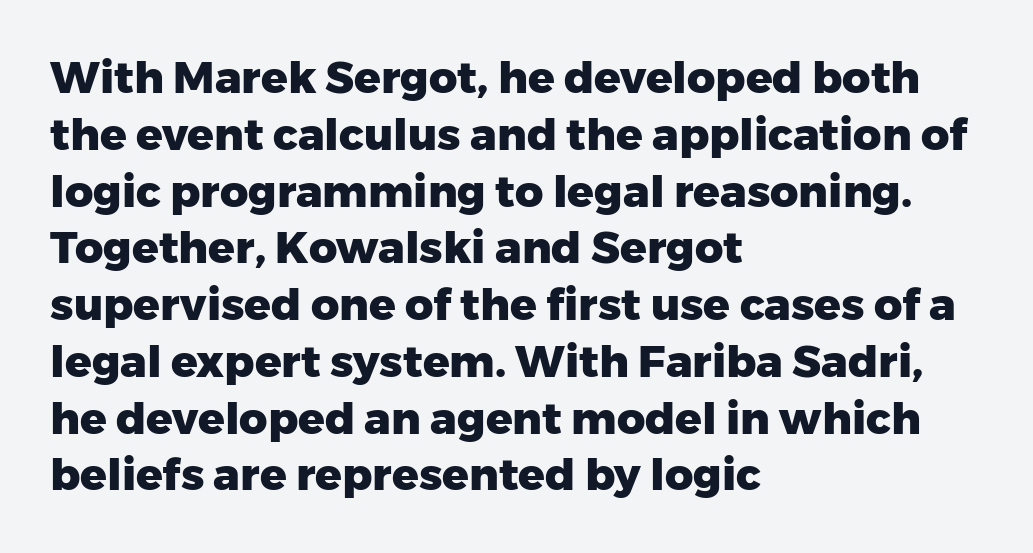
The image shows 44 px heavy sans-serif type, upright; set left-aligned, normal line spacing (1.29x), normal letter spacing, not underlined; low stroke contrast and a medium x-height.
